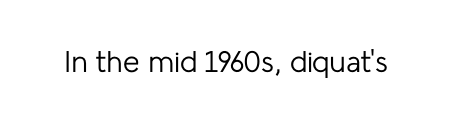
The image shows 30 px regular-weight sans-serif type, upright; set normal letter spacing, not underlined; low stroke contrast and a medium x-height.
